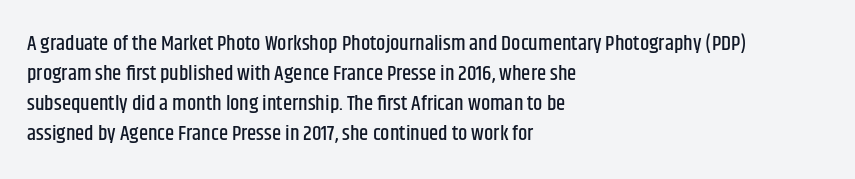
The image shows 21 px text type, upright; set left-aligned, normal line spacing (1.43x), normal letter spacing, not underlined.
